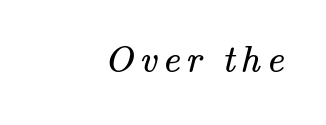
{"serif": "yes", "bold": "no", "weight": "regular", "width": "normal", "stroke_contrast": "medium", "x_height": "small", "monospaced": "no", "underline": "no", "align": "right", "glyph_px": 38}
